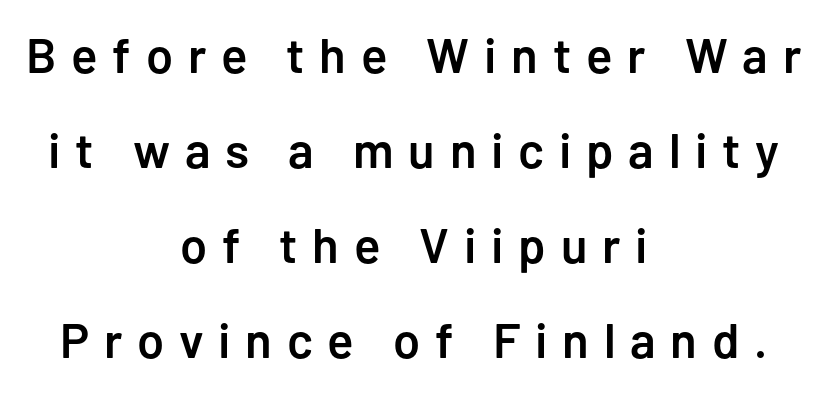
Q: Is the text bold? A: Semi-bold.
Q: Is the text italic (slanted)? A: No, it is upright.
Q: Is the typeface a serif or a sans-serif typeface? A: Sans-serif.
Q: Is the text underlined? A: No.
Q: How is the paragraph aligned? A: Centered.
Q: Is the spacing between letters normal or unusually wide? A: Unusually wide.
Q: Is the spacing between lines tight, normal or loose? A: Loose.
Q: Width (condensed, normal, or wide)? A: Normal.
Q: Stroke contrast? A: Low.
Q: x-height? A: Medium.
Q: Monospaced? A: No.
